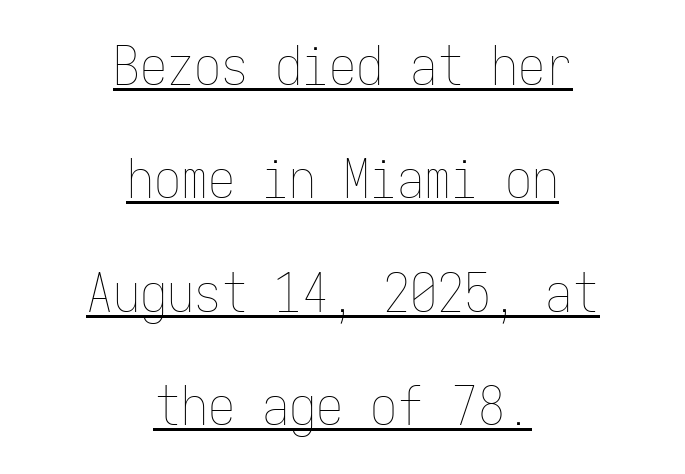
The image shows 54 px thin, condensed type, upright, monospaced; set centered, loose line spacing (2.1x), normal letter spacing, underlined; low stroke contrast and a medium x-height.
